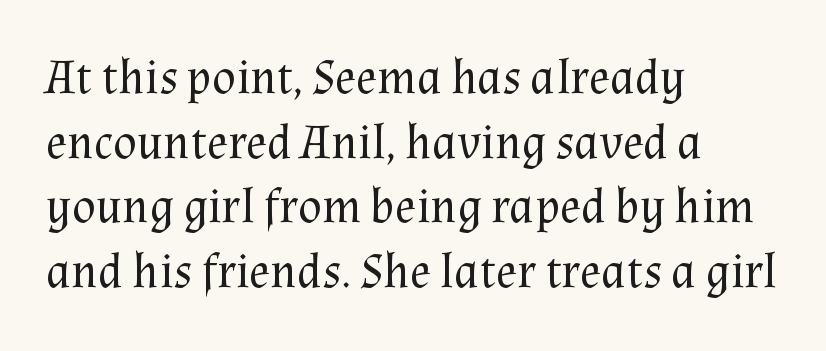
The image shows 49 px regular-weight type, upright; set left-aligned, normal line spacing (1.32x), normal letter spacing, not underlined; medium stroke contrast and a medium x-height.
